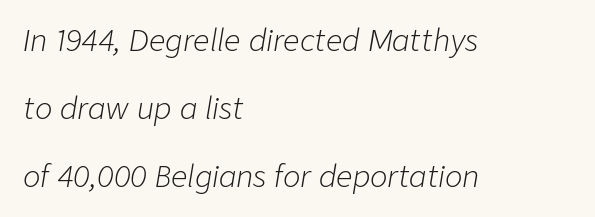
Q: Is the text bold? A: No.
Q: Is the text italic (slanted)? A: Yes, it leans right by about 9 degrees.
Q: Is the text underlined? A: No.
Q: How is the paragraph aligned? A: Left-aligned.
Q: Is the spacing between letters normal or unusually wide? A: Normal.
Q: Is the spacing between lines tight, normal or loose? A: Loose.
Q: Width (condensed, normal, or wide)? A: Normal.
Q: Stroke contrast? A: Low.
Q: x-height? A: Medium.
Q: Monospaced? A: No.
